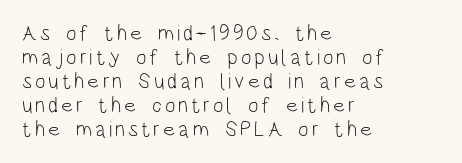
{"italic": "no", "bold": "no", "underline": "no", "align": "left", "line_spacing": "tight", "line_spacing_ratio": 1.09, "glyph_px": 22}
